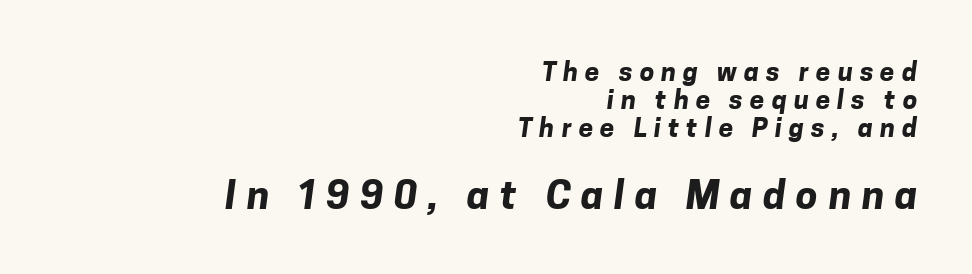
{"serif": "no", "bold": "yes", "weight": "bold", "width": "normal", "stroke_contrast": "low", "x_height": "medium", "monospaced": "no", "underline": "no", "align": "right", "line_spacing": "tight", "line_spacing_ratio": 1.07, "letter_spacing": "wide", "letter_spacing_em": 0.27, "larger_block": "second", "size_ratio": 1.5, "glyph_px": 39}
